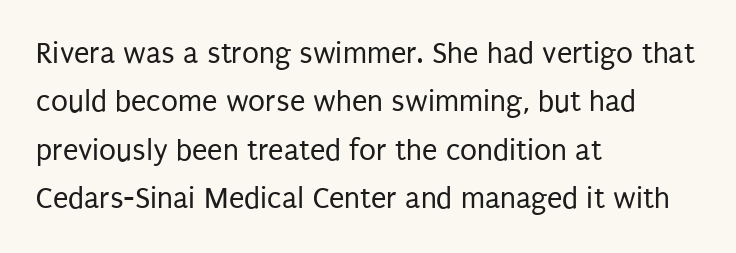
{"serif": "no", "italic": "no", "bold": "no", "weight": "regular", "width": "condensed", "stroke_contrast": "low", "x_height": "large", "monospaced": "no", "underline": "no", "align": "left", "line_spacing": "normal", "line_spacing_ratio": 1.56, "letter_spacing": "normal", "letter_spacing_em": 0.0, "glyph_px": 31}
